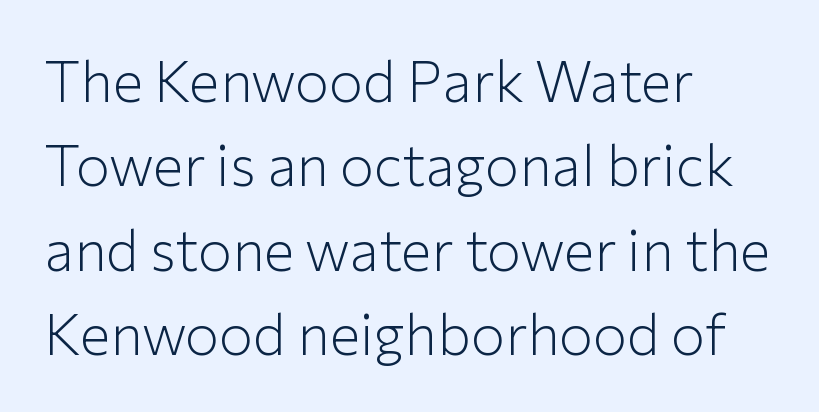
These lines sit exactly where default settings would place them. The glyphs in this specimen are sans serif. Every row of glyphs begins at an identical x-position on the left. Nothing heavy about these letters — not bold at all. Does the lettering tilt? It doesn't — this is upright. Proportional: the letters do not fall into vertical columns.
